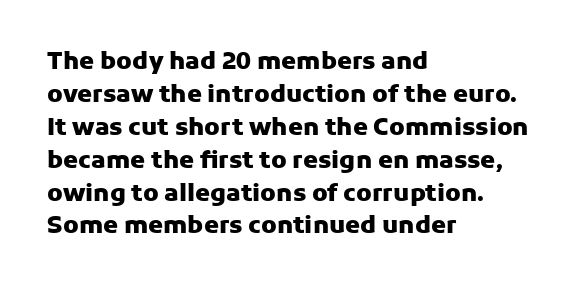
The image shows 24 px bold type, upright; set left-aligned, normal line spacing (1.37x), normal letter spacing, not underlined.
